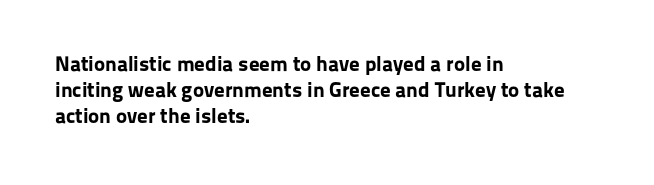
Q: Is the text bold? A: Yes.
Q: Is the text italic (slanted)? A: No, it is upright.
Q: Is the text underlined? A: No.
Q: How is the paragraph aligned? A: Left-aligned.
Q: Is the spacing between letters normal or unusually wide? A: Normal.
Q: Is the spacing between lines tight, normal or loose? A: Normal.
